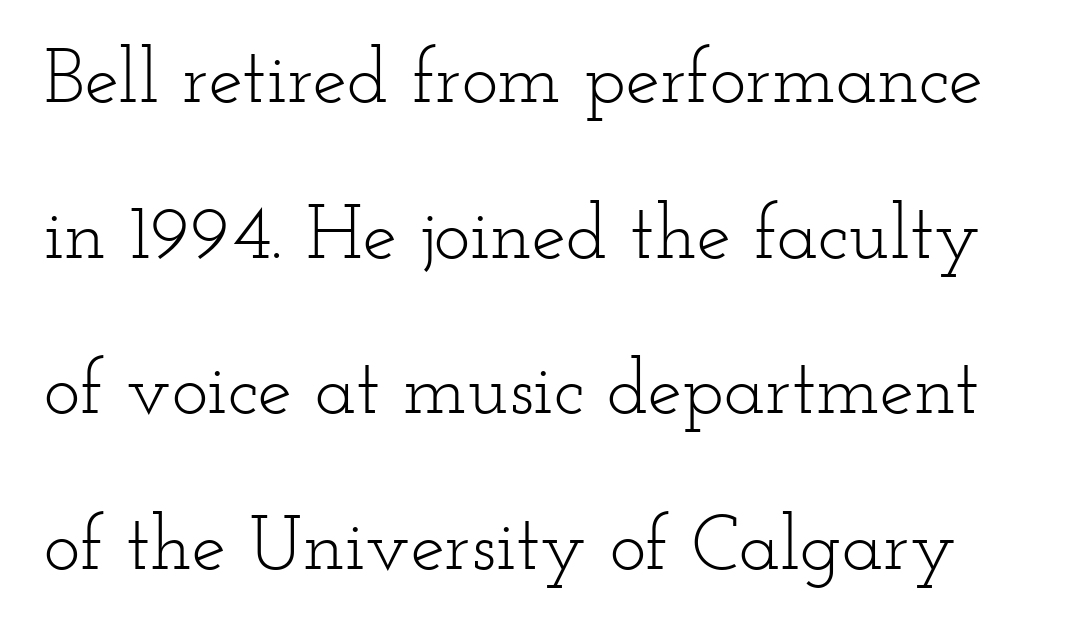
Q: Is the text bold? A: No.
Q: Is the text italic (slanted)? A: No, it is upright.
Q: Is the typeface a serif or a sans-serif typeface? A: Serif.
Q: Is the text underlined? A: No.
Q: Is the spacing between letters normal or unusually wide? A: Normal.
Q: Is the spacing between lines tight, normal or loose? A: Loose.
Q: Width (condensed, normal, or wide)? A: Wide.
Q: Stroke contrast? A: Low.
Q: x-height? A: Small.
Q: Monospaced? A: No.
